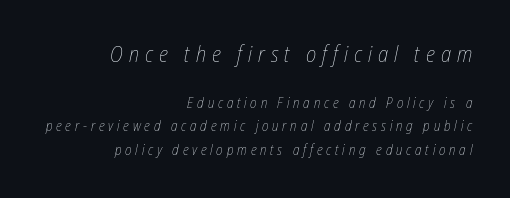
A normal amount of white space separates one row of letters from the next. Think standard paragraph weight, or any step lighter than that. A clean baseline with only descenders dipping below it. This is oblique type, the kind used for emphasis or titles.
